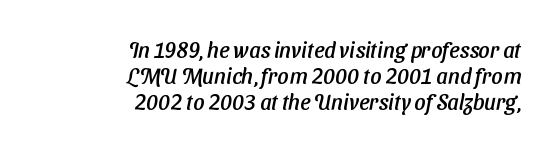
Q: Is the text underlined? A: No.
Q: How is the paragraph aligned? A: Right-aligned.
Q: Is the spacing between letters normal or unusually wide? A: Normal.
